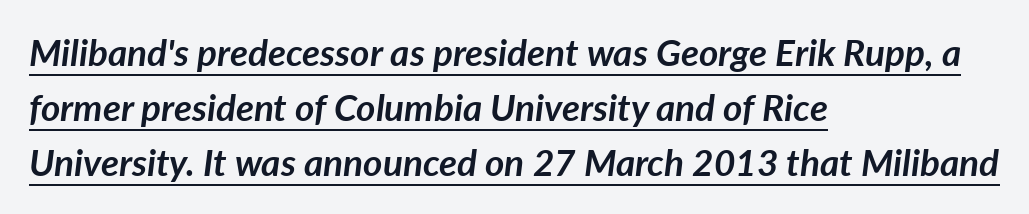
Q: Is the text bold? A: Yes.
Q: Is the text italic (slanted)? A: Yes, it leans right by about 7 degrees.
Q: Is the text underlined? A: Yes.
Q: How is the paragraph aligned? A: Left-aligned.
Q: Is the spacing between letters normal or unusually wide? A: Normal.
Q: Is the spacing between lines tight, normal or loose? A: Normal.
Q: Width (condensed, normal, or wide)? A: Normal.
Q: Stroke contrast? A: Low.
Q: x-height? A: Medium.
Q: Monospaced? A: No.
